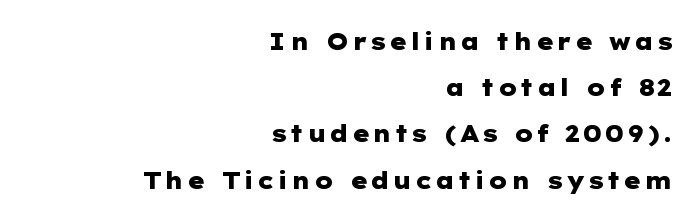
Q: Is the text bold? A: Yes.
Q: Is the text italic (slanted)? A: No, it is upright.
Q: Is the text underlined? A: No.
Q: How is the paragraph aligned? A: Right-aligned.
Q: Is the spacing between lines tight, normal or loose? A: Loose.
